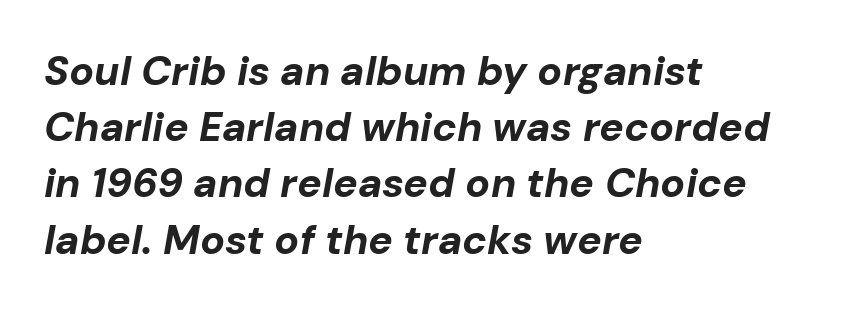
The image shows 41 px bold type, italic (leaning right); set left-aligned, normal line spacing (1.37x), normal letter spacing, not underlined; low stroke contrast and a medium x-height.
